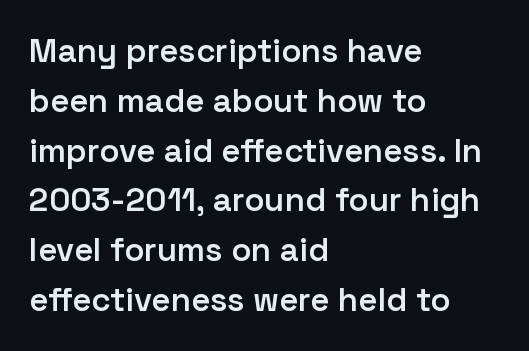
Q: Is the text bold? A: Semi-bold.
Q: Is the text italic (slanted)? A: No, it is upright.
Q: Is the typeface a serif or a sans-serif typeface? A: Sans-serif.
Q: Is the text underlined? A: No.
Q: How is the paragraph aligned? A: Left-aligned.
Q: Is the spacing between letters normal or unusually wide? A: Normal.
Q: Is the spacing between lines tight, normal or loose? A: Normal.
Q: Width (condensed, normal, or wide)? A: Normal.
Q: Stroke contrast? A: Low.
Q: x-height? A: Medium.
Q: Monospaced? A: No.
